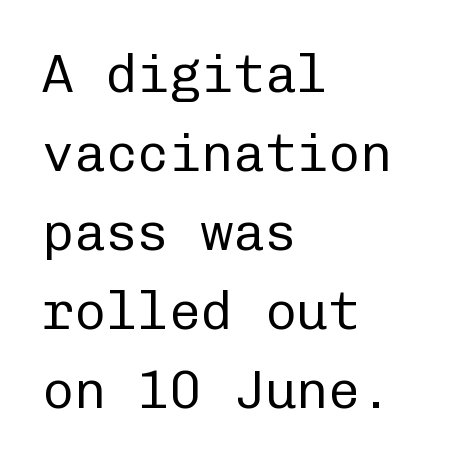
The image shows 53 px regular-weight sans-serif type, upright, monospaced; set left-aligned, normal line spacing (1.49x), normal letter spacing, not underlined; low stroke contrast and a medium x-height.
